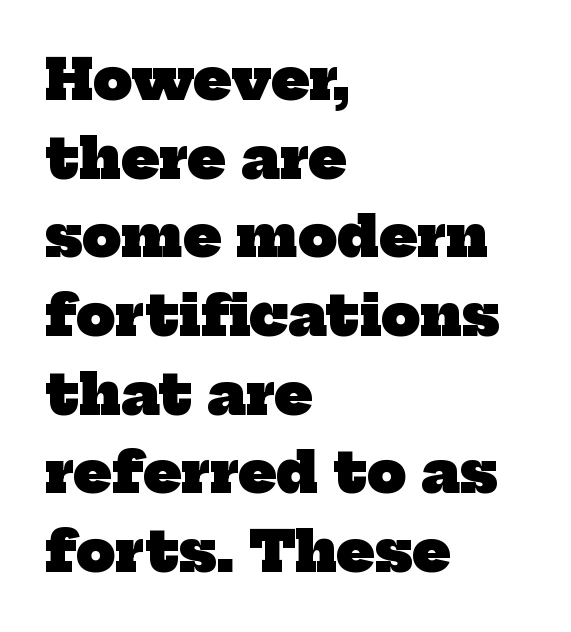
Summary of vertical rhythm: regular, with standard interline spacing. These words are printed bold, with thick strokes throughout. Is the block centered? No — it sits flush against the left margin. Descenders are the only things crossing below the line.
